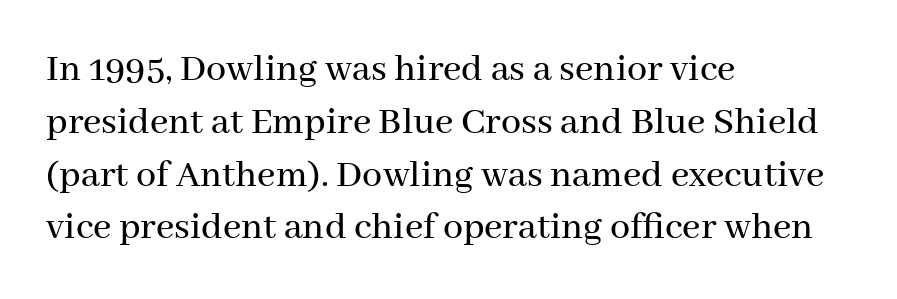
{"serif": "yes", "italic": "no", "width": "normal", "stroke_contrast": "medium", "x_height": "medium", "monospaced": "no", "underline": "no", "align": "left", "line_spacing": "normal", "line_spacing_ratio": 1.32, "letter_spacing": "normal", "letter_spacing_em": 0.0, "glyph_px": 40}
